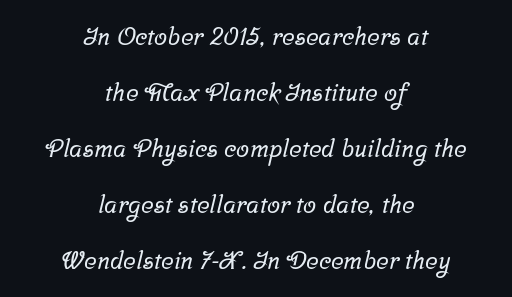
Q: Is the text underlined? A: No.
Q: How is the paragraph aligned? A: Centered.
Q: Is the spacing between letters normal or unusually wide? A: Normal.
Q: Is the spacing between lines tight, normal or loose? A: Loose.
